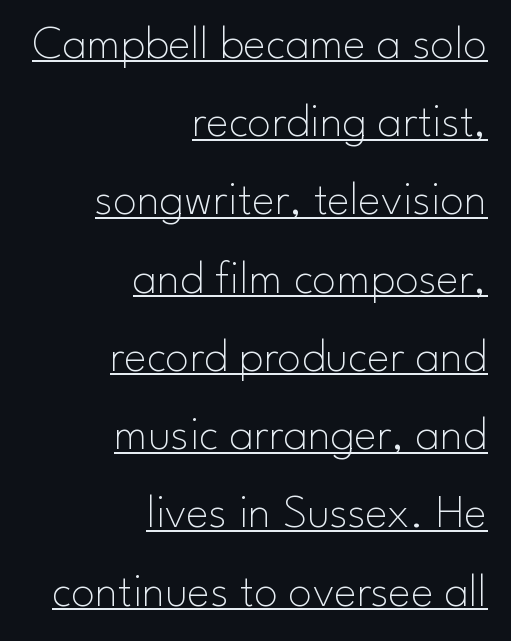
{"serif": "no", "italic": "no", "bold": "no", "weight": "thin", "width": "normal", "stroke_contrast": "low", "x_height": "small", "monospaced": "no", "underline": "yes", "align": "right", "line_spacing": "normal", "line_spacing_ratio": 1.63, "letter_spacing": "normal", "letter_spacing_em": 0.0, "glyph_px": 48}
